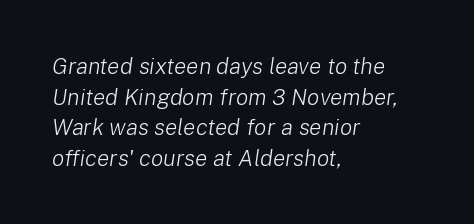
The image shows 23 px text type, italic (leaning right); set left-aligned, normal line spacing (1.33x), normal letter spacing, not underlined.
